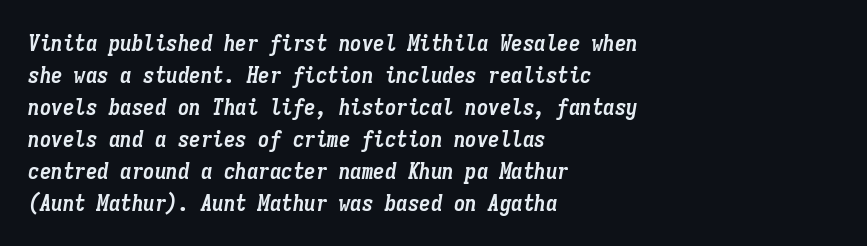
Q: Is the text bold? A: Yes.
Q: Is the text italic (slanted)? A: Yes, it leans right by about 9 degrees.
Q: Is the text underlined? A: No.
Q: How is the paragraph aligned? A: Left-aligned.
Q: Is the spacing between letters normal or unusually wide? A: Normal.
Q: Is the spacing between lines tight, normal or loose? A: Normal.
